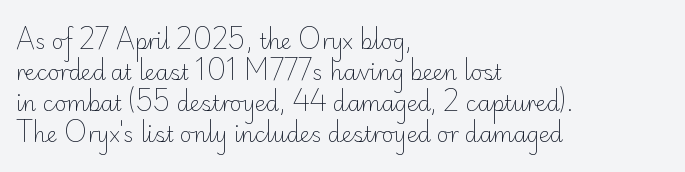
The image shows 21 px text type, upright; set left-aligned, normal line spacing (1.48x), normal letter spacing, not underlined.
